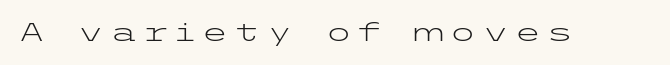
Q: Is the text bold? A: No.
Q: Is the text italic (slanted)? A: No, it is upright.
Q: Is the text underlined? A: No.
